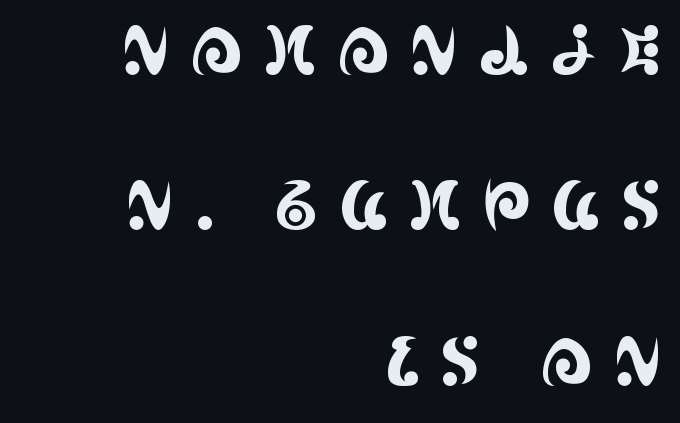
Q: Is the text italic (slanted)? A: No, it is upright.
Q: Is the typeface a serif or a sans-serif typeface? A: Serif.
Q: Is the text underlined? A: No.
Q: How is the paragraph aligned? A: Right-aligned.
Q: Is the spacing between letters normal or unusually wide? A: Unusually wide.
Q: Is the spacing between lines tight, normal or loose? A: Loose.
Q: Width (condensed, normal, or wide)? A: Condensed.
Q: x-height? A: Large.
Q: Monospaced? A: No.
